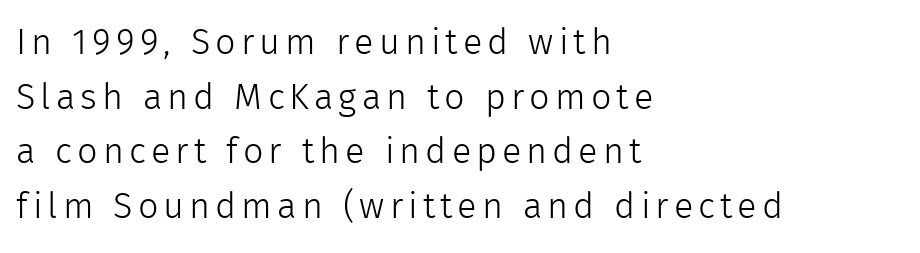
The image shows 36 px light sans-serif type, upright; set left-aligned, normal line spacing (1.52x), not underlined; a medium x-height.
